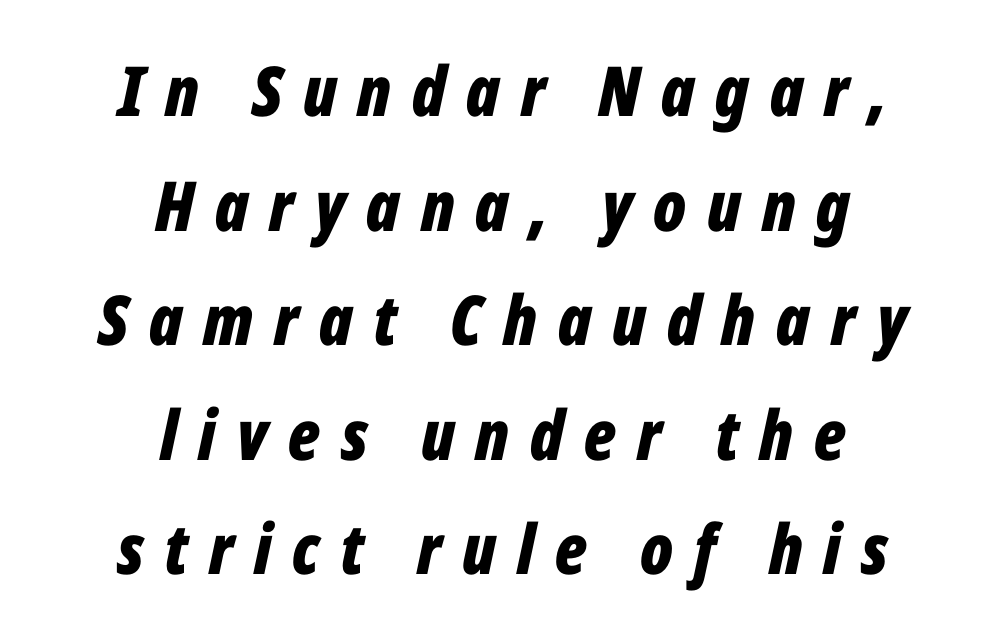
The image shows 69 px bold, condensed type, italic (leaning right); set centered, normal line spacing (1.66x), unusually wide letter spacing (+0.3 em), not underlined; low stroke contrast and a medium x-height.
